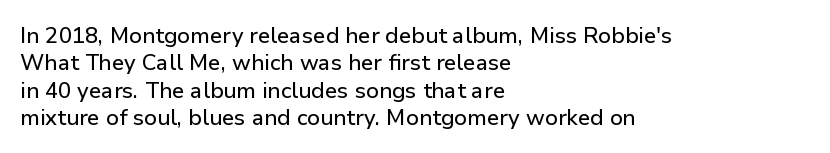
The image shows 22 px text type, upright; set left-aligned, line spacing 1.24x, normal letter spacing, not underlined.
